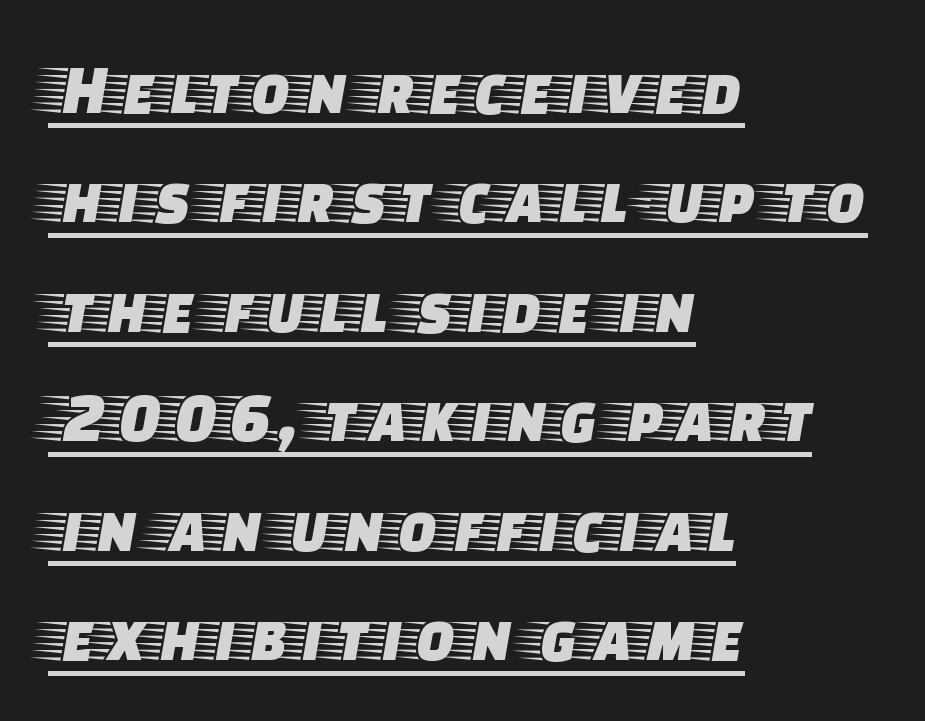
{"serif": "yes", "width": "wide", "stroke_contrast": "low", "x_height": "large", "monospaced": "no", "underline": "yes", "align": "left", "line_spacing": "normal", "line_spacing_ratio": 1.52, "letter_spacing": "normal", "letter_spacing_em": 0.0, "glyph_px": 72}
